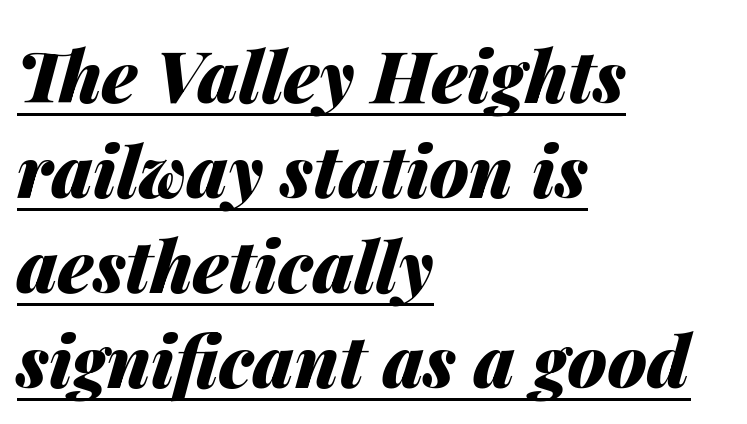
The image shows 71 px heavy type, italic (leaning right); set left-aligned, normal line spacing (1.34x), normal letter spacing, underlined; medium stroke contrast and a medium x-height.
